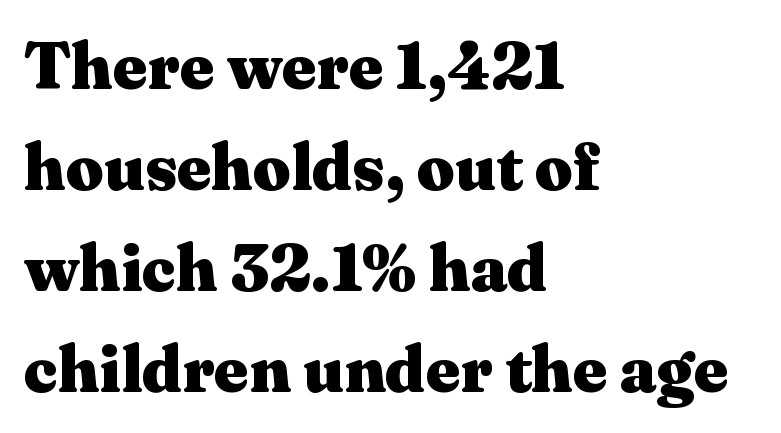
Q: Is the text bold? A: Yes.
Q: Is the text italic (slanted)? A: No, it is upright.
Q: Is the typeface a serif or a sans-serif typeface? A: Serif.
Q: Is the text underlined? A: No.
Q: How is the paragraph aligned? A: Left-aligned.
Q: Is the spacing between letters normal or unusually wide? A: Normal.
Q: Is the spacing between lines tight, normal or loose? A: Normal.
Q: Width (condensed, normal, or wide)? A: Wide.
Q: Stroke contrast? A: Medium.
Q: x-height? A: Medium.
Q: Monospaced? A: No.
